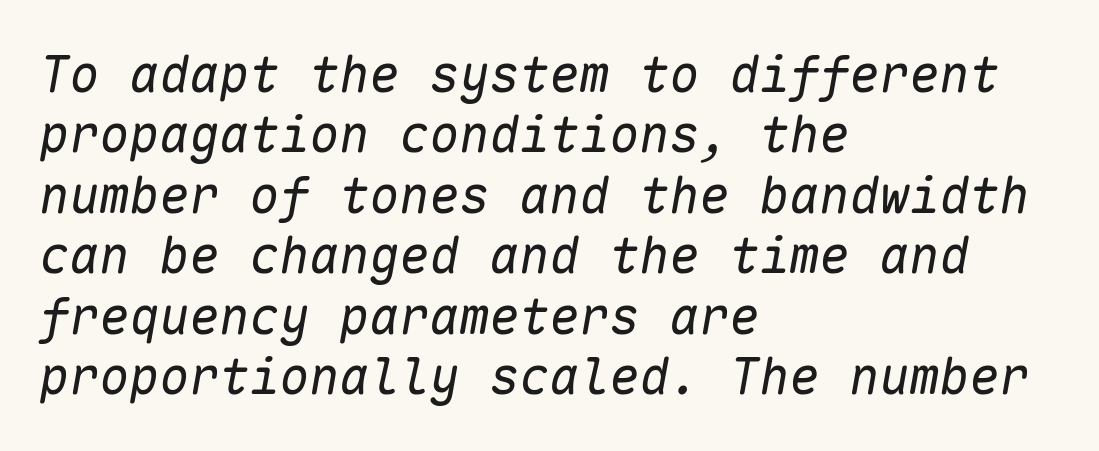
A light-to-regular cut is what we see here. In terms of posture, this sample is oblique. Short and long lines alike share a common starting point at left. Each letter, wide or thin by design, is forced into the same width here.
